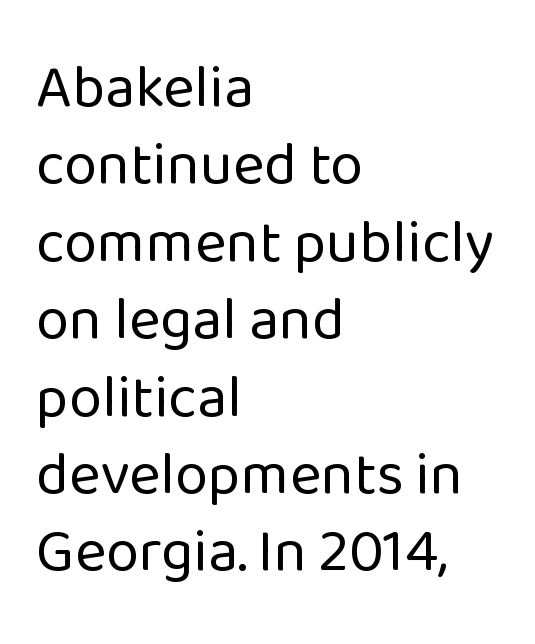
{"serif": "no", "italic": "no", "bold": "no", "weight": "regular", "width": "normal", "stroke_contrast": "low", "x_height": "medium", "monospaced": "no", "underline": "no", "align": "left", "line_spacing": "normal", "line_spacing_ratio": 1.29, "letter_spacing": "normal", "letter_spacing_em": 0.0, "glyph_px": 60}
